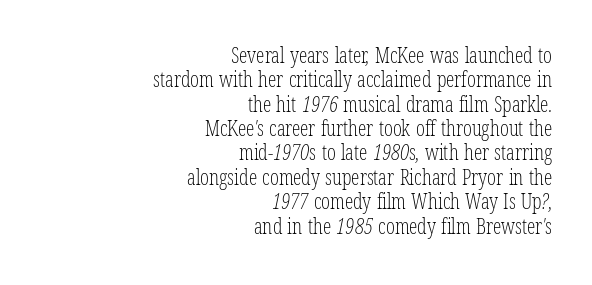
Default kerning and tracking; the words read as compact shapes. This sample is right-justified, so line beginnings fall wherever the words allow. The space beneath each line is pristine and unruled. Stem width sits at or under what a default text font uses.
